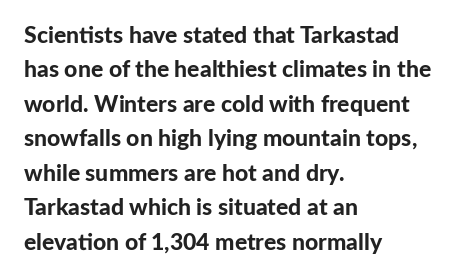
{"italic": "no", "bold": "yes", "underline": "no", "align": "left", "line_spacing": "normal", "line_spacing_ratio": 1.5, "letter_spacing": "normal", "letter_spacing_em": 0.0, "glyph_px": 23}
